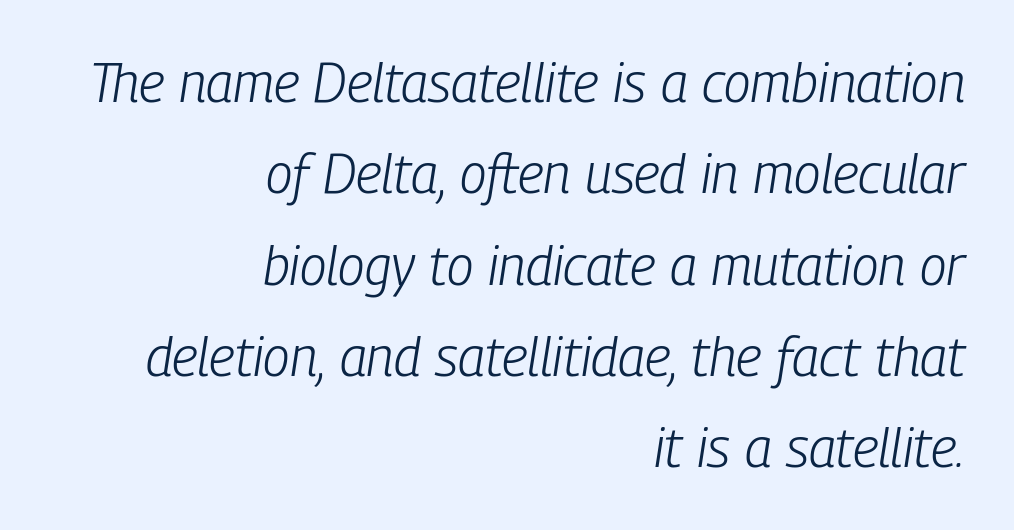
The face used here has a pronounced slope to its letters. You could not count columns in this text — the font is proportionally spaced. The lines are quadded right. Each word holds together tightly as a unit, with standard inter-letter gaps. Nobody drew a line under any word here.
